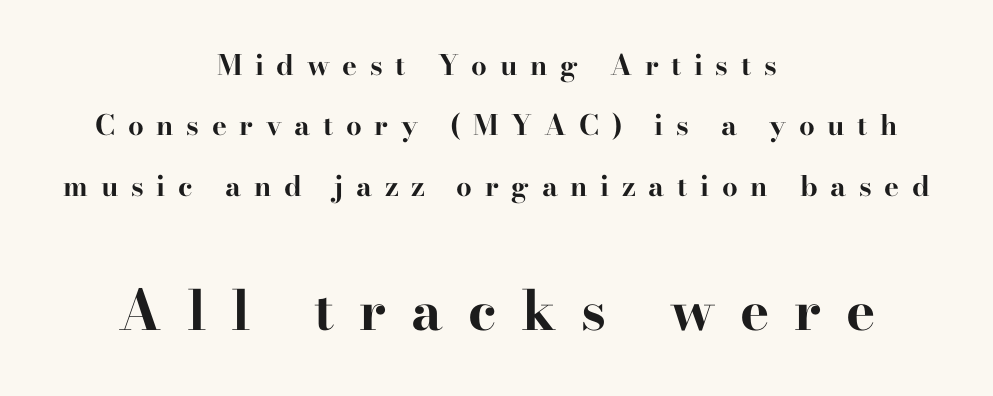
The face used here is proportionally spaced, like ordinary book or web type. The lettering holds an erect, upright posture throughout. The rag falls on both sides of this text block equally. Each letter's strokes conclude with small projecting serifs. Size contrast runs from small at the top to large at the bottom.
